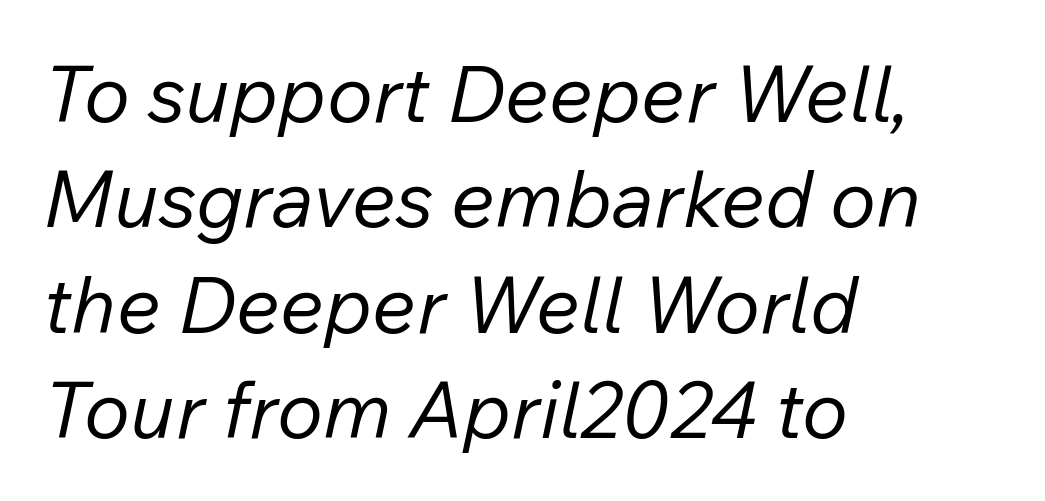
The image shows 78 px regular-weight type, italic (leaning right); set left-aligned, normal line spacing (1.35x), normal letter spacing, not underlined; low stroke contrast and a medium x-height.
